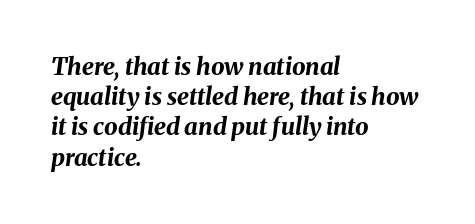
These lines sit exactly where default settings would place them. These lines are set flush left with a ragged right edge. Tracking here is standard; glyphs follow each other at the usual distance. Quick note: italic. These lines carry a lot of weight — the face is fully bold. Any mark beneath the type? The region is blank.
